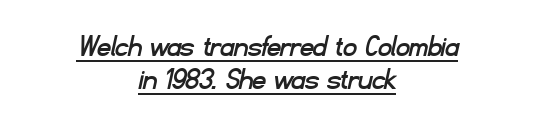
The image shows 33 px sans-serif type; set centered, tight line spacing (1.0x), normal letter spacing, underlined; low stroke contrast and a small x-height.
